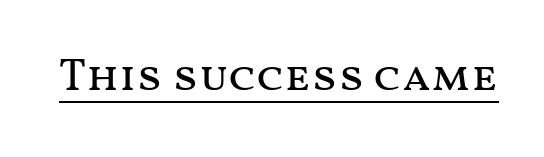
Q: Is the text bold? A: No.
Q: Is the text italic (slanted)? A: No, it is upright.
Q: Is the text underlined? A: Yes.
Q: Is the spacing between letters normal or unusually wide? A: Normal.
Q: Width (condensed, normal, or wide)? A: Wide.
Q: Stroke contrast? A: Medium.
Q: x-height? A: Medium.
Q: Monospaced? A: No.
